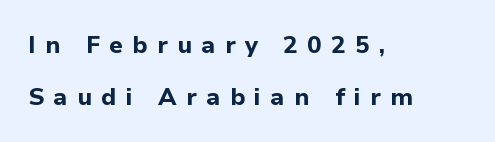
The image shows 24 px bold type, upright; set left-aligned, loose line spacing (2.16x), unusually wide letter spacing (+0.39 em), not underlined.
